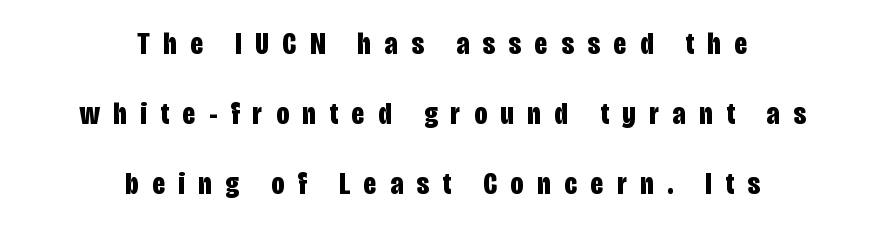
{"serif": "no", "italic": "no", "bold": "yes", "weight": "bold", "width": "condensed", "stroke_contrast": "low", "x_height": "large", "monospaced": "no", "underline": "no", "align": "center", "line_spacing": "loose", "line_spacing_ratio": 2.19, "letter_spacing": "wide", "letter_spacing_em": 0.43, "glyph_px": 32}
